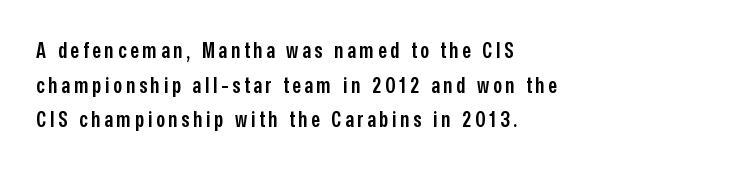
{"italic": "no", "bold": "semi", "underline": "no", "align": "left", "line_spacing": "normal", "line_spacing_ratio": 1.57, "glyph_px": 22}
